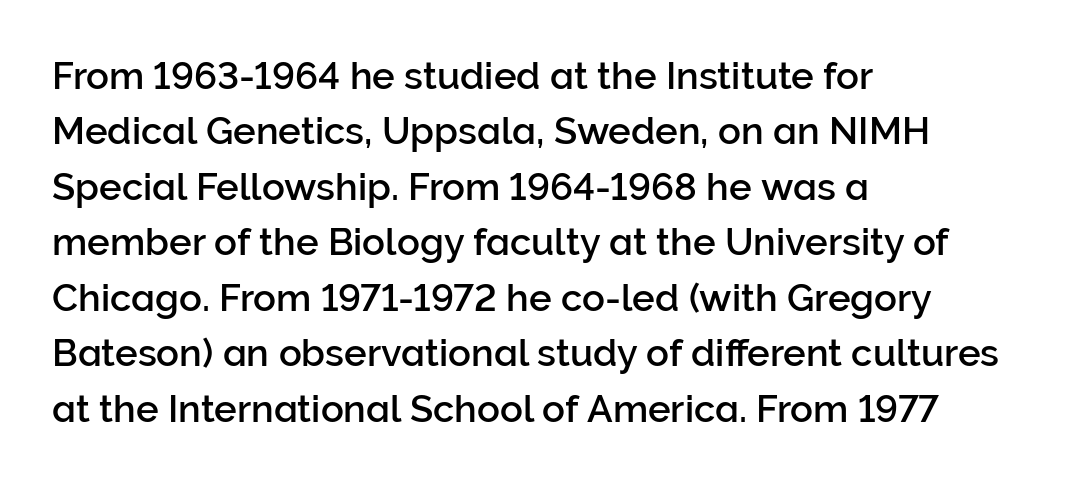
The image shows 38 px sans-serif type, upright; set left-aligned, normal line spacing (1.46x), normal letter spacing, not underlined; low stroke contrast and a medium x-height.
